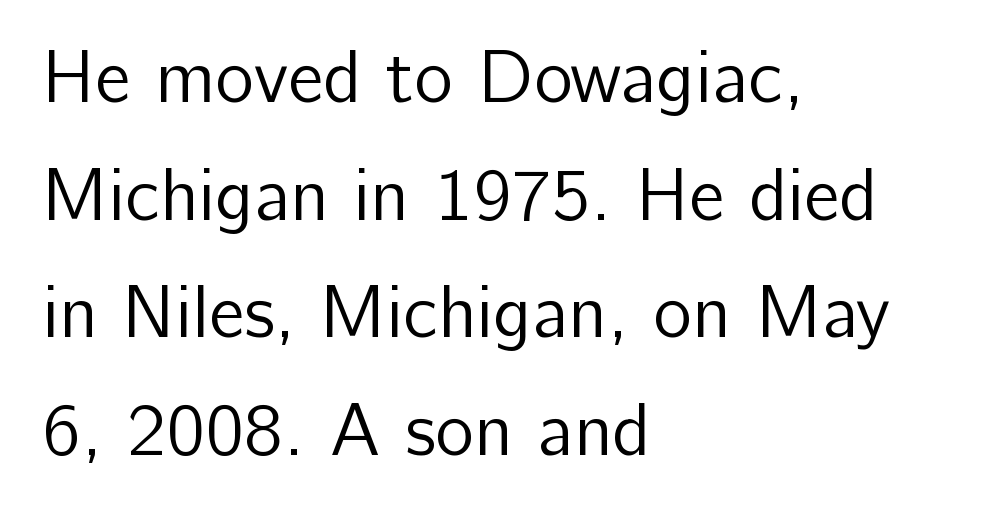
{"serif": "no", "italic": "no", "bold": "no", "weight": "regular", "width": "normal", "stroke_contrast": "low", "x_height": "medium", "monospaced": "no", "underline": "no", "align": "left", "line_spacing": "normal", "line_spacing_ratio": 1.59, "letter_spacing": "normal", "letter_spacing_em": 0.0, "glyph_px": 74}
